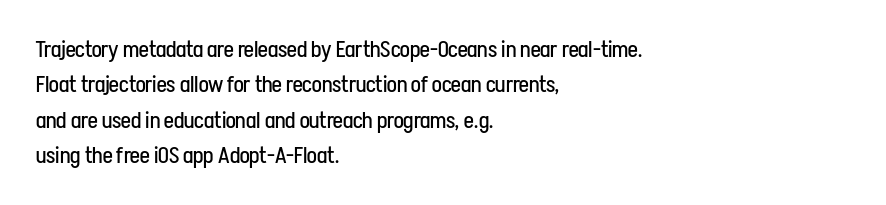
The face looks like a standard text weight, possibly lighter. Vertical strokes here are truly vertical. These lines keep a tight, regular rhythm from letter to letter. Leading matches the norm, producing a regular column. Left-aligned paragraph, ragged on the right. The space directly below the letters is spotless.
